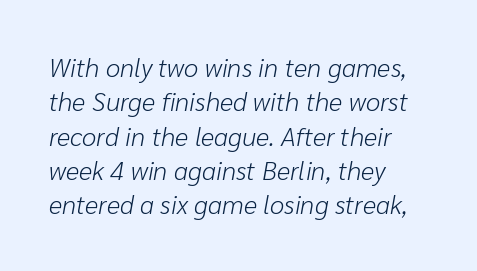
Q: Is the text bold? A: No.
Q: Is the text italic (slanted)? A: Yes, it leans right by about 10 degrees.
Q: Is the text underlined? A: No.
Q: How is the paragraph aligned? A: Left-aligned.
Q: Is the spacing between letters normal or unusually wide? A: Normal.
Q: Is the spacing between lines tight, normal or loose? A: Normal.
